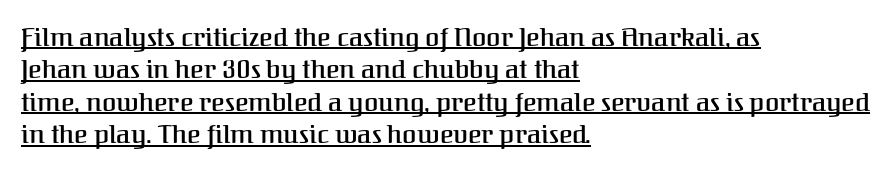
Q: Is the text italic (slanted)? A: No, it is upright.
Q: Is the text underlined? A: Yes.
Q: How is the paragraph aligned? A: Left-aligned.
Q: Is the spacing between letters normal or unusually wide? A: Normal.
Q: Is the spacing between lines tight, normal or loose? A: Normal.
